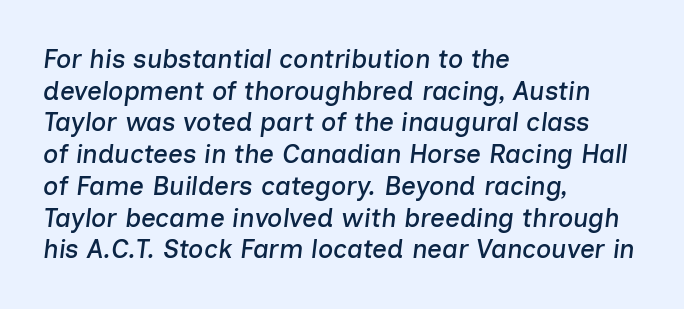
{"italic": "yes", "lean": "right", "slant_degrees": 7, "underline": "no", "align": "left", "line_spacing_ratio": 1.22, "letter_spacing": "normal", "letter_spacing_em": 0.0, "glyph_px": 26}
